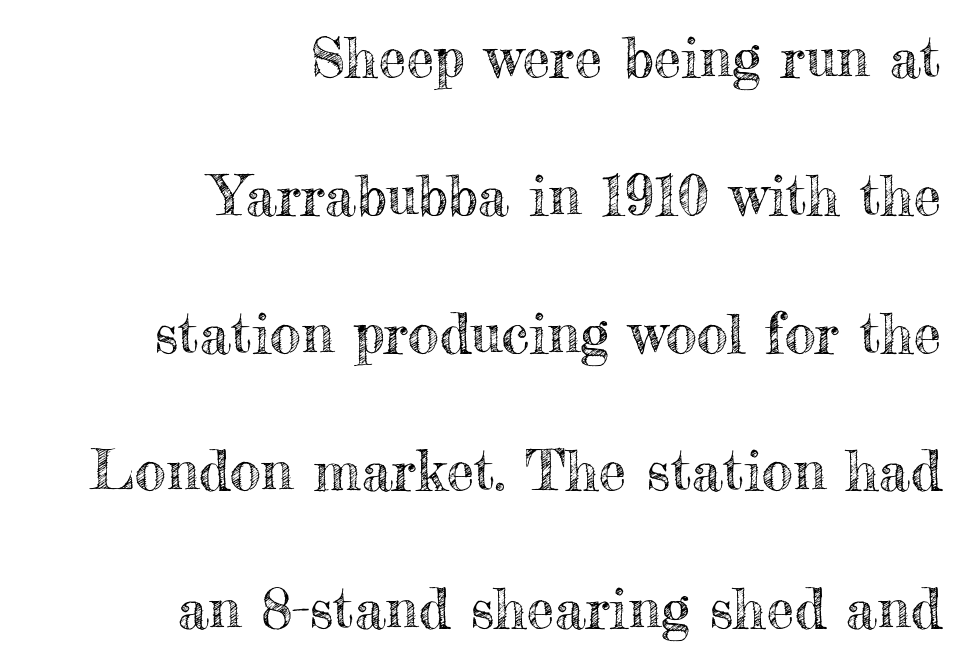
{"italic": "no", "width": "normal", "x_height": "small", "monospaced": "no", "underline": "no", "align": "right", "line_spacing": "loose", "line_spacing_ratio": 2.46, "letter_spacing": "normal", "letter_spacing_em": 0.0, "glyph_px": 56}
